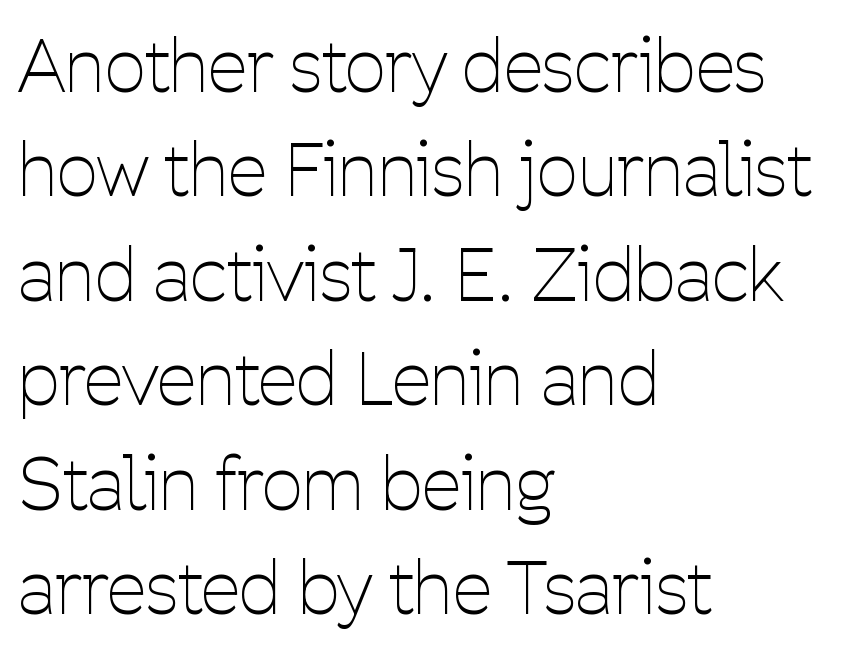
Caption: standard tracking, unaltered. Where is the straight margin? On the left. Think standard paragraph weight, or any step lighter than that. Quick note: underline off. Characters remain perfectly vertical along every line.
